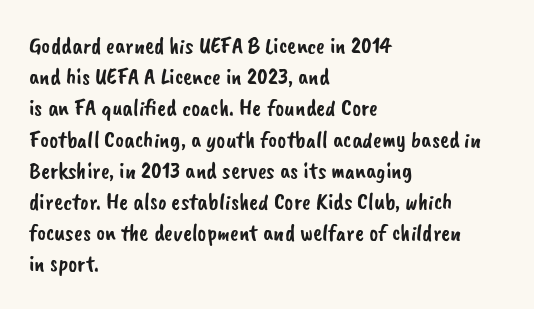
Each row of text sits above clean, open space. Default kerning and tracking; the words read as compact shapes. Vertically, the passage feels balanced, rows spaced as you'd expect. Horizontally, the lines are justified to the leading edge only.
